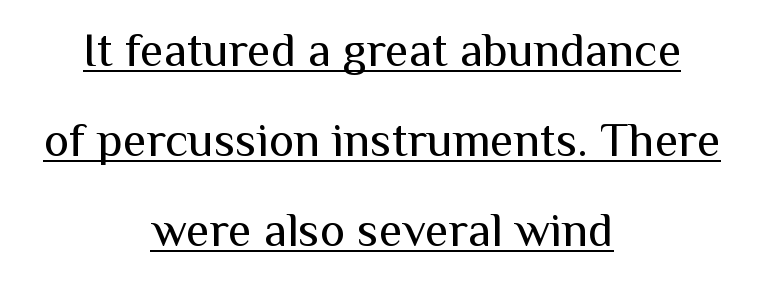
{"serif": "no", "italic": "no", "bold": "no", "weight": "regular", "width": "normal", "stroke_contrast": "medium", "x_height": "medium", "monospaced": "no", "underline": "yes", "align": "center", "line_spacing_ratio": 1.88, "letter_spacing": "normal", "letter_spacing_em": 0.0, "glyph_px": 48}
